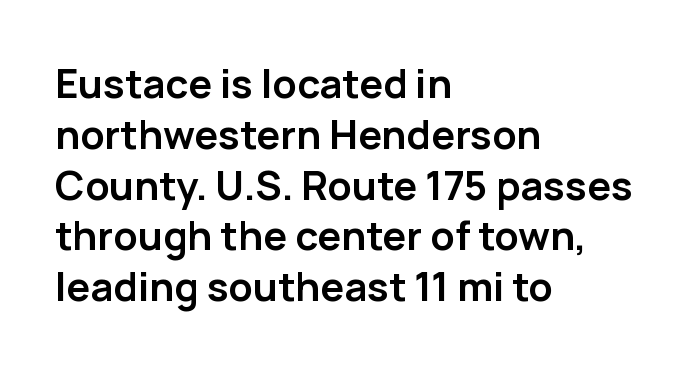
The image shows 40 px semibold sans-serif type, upright; set left-aligned, normal line spacing (1.27x), normal letter spacing, not underlined; low stroke contrast and a medium x-height.
